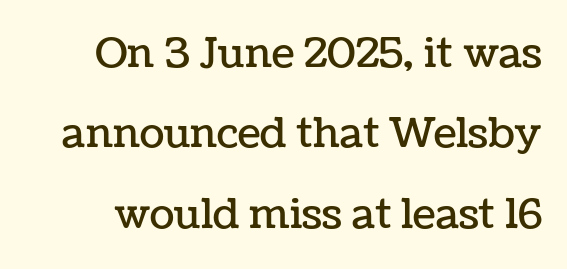
Plain, unruled lines of type. Posture: straight, roman, zero tilt. Successive baselines arrive slowly, with a big drop between each. Is the letter spacing exaggerated? No — it looks like the ordinary default. Note the varied advance widths — an 'i' is clearly narrower than an 'm'.
